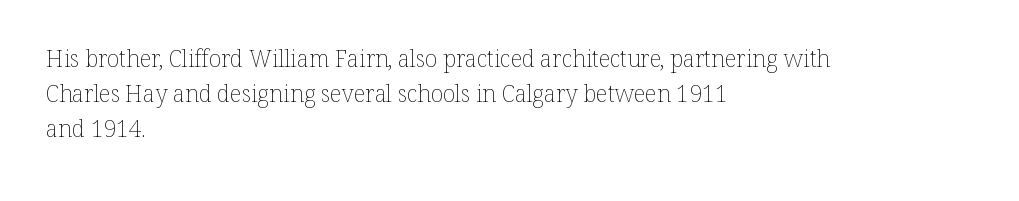
The image shows 23 px text type, upright; set left-aligned, normal line spacing (1.53x), normal letter spacing, not underlined.
